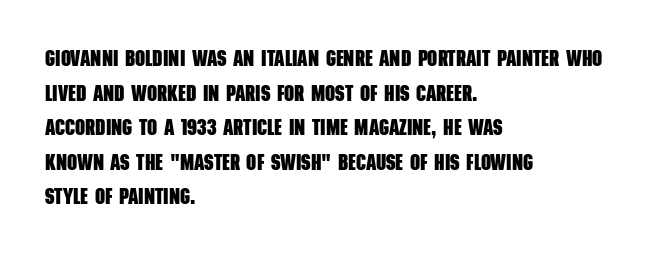
{"bold": "yes", "underline": "no", "align": "left", "line_spacing": "normal", "line_spacing_ratio": 1.57, "letter_spacing": "normal", "letter_spacing_em": 0.0, "glyph_px": 22}
